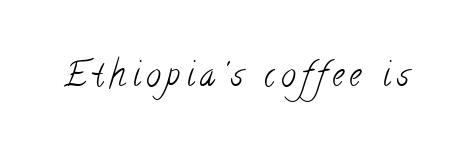
The image shows 33 px light, condensed type; set not underlined; low stroke contrast and a small x-height.
